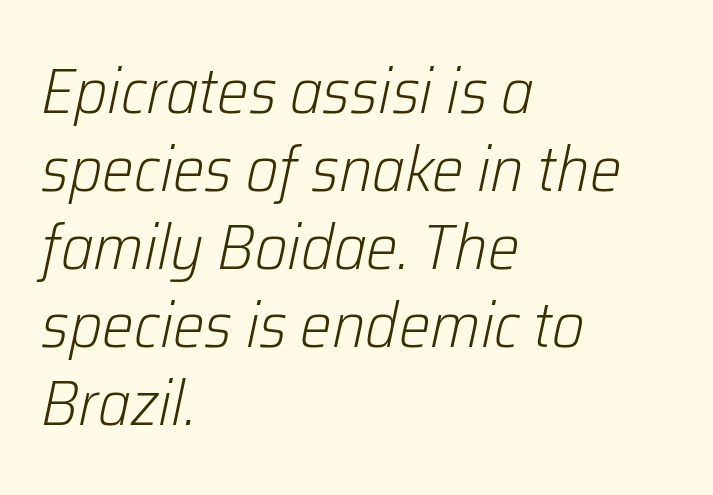
{"italic": "yes", "lean": "right", "slant_degrees": 12, "bold": "no", "weight": "light", "width": "normal", "stroke_contrast": "low", "x_height": "medium", "monospaced": "no", "underline": "no", "align": "left", "line_spacing_ratio": 1.24, "letter_spacing": "normal", "letter_spacing_em": 0.0, "glyph_px": 63}
